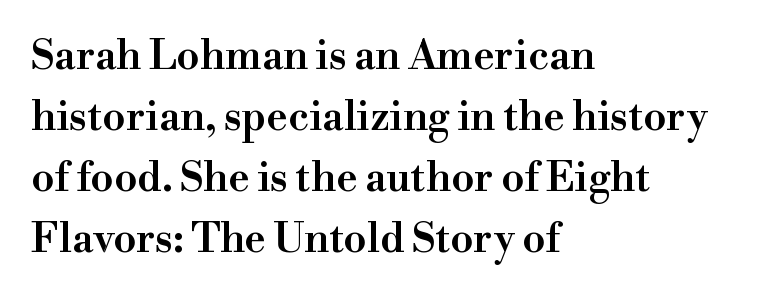
The image shows 41 px semibold serif type, upright; set left-aligned, normal line spacing (1.49x), normal letter spacing, not underlined; high stroke contrast and a small x-height.
